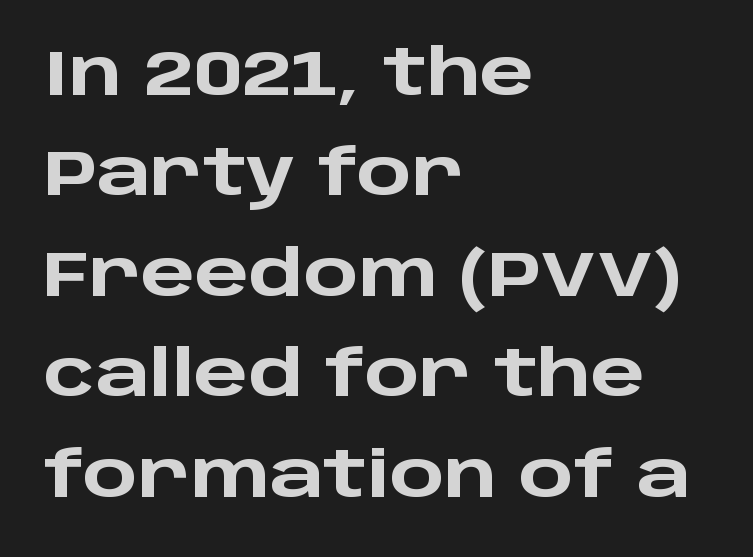
{"serif": "no", "italic": "no", "bold": "yes", "weight": "heavy", "width": "wide", "stroke_contrast": "low", "x_height": "large", "monospaced": "no", "underline": "no", "align": "left", "line_spacing": "normal", "line_spacing_ratio": 1.57, "letter_spacing": "normal", "letter_spacing_em": 0.0, "glyph_px": 64}
